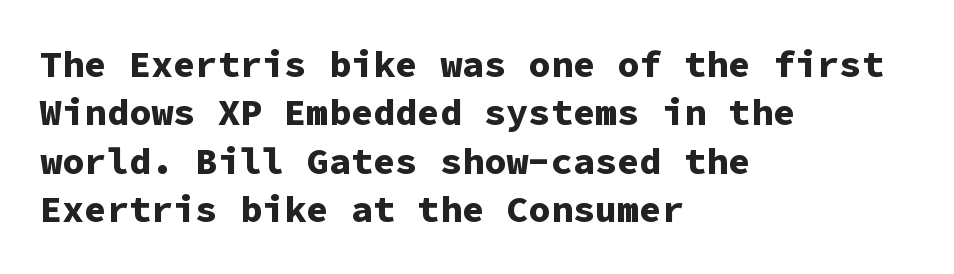
The image shows 37 px bold sans-serif type, upright, monospaced; set left-aligned, normal line spacing (1.31x), normal letter spacing, not underlined; low stroke contrast and a medium x-height.
